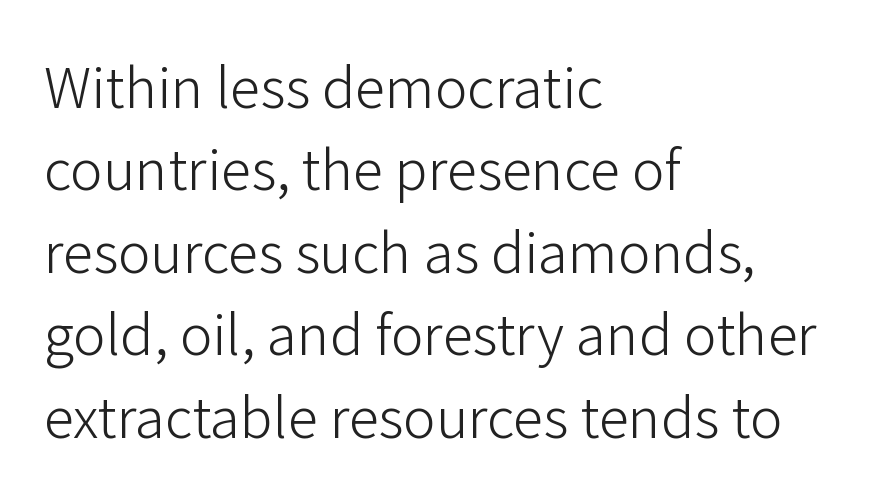
A typesetter would call this zero additional tracking. No chunkiness to these letters — they're not bold. The lines sit at an ordinary, default distance from one another. The typography opts for an upright posture over an oblique one.
